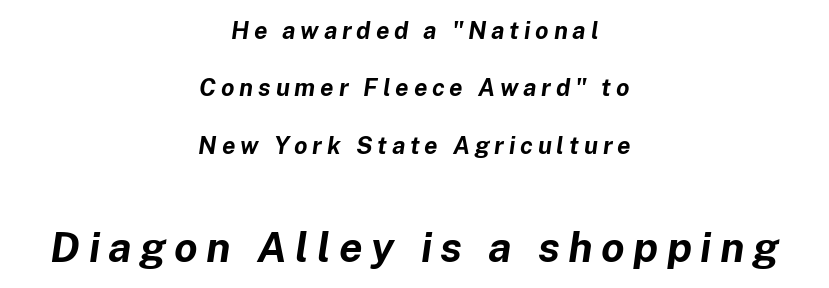
The image shows 42 px bold type, italic (leaning right); set centered, loose line spacing (2.39x), unusually wide letter spacing (+0.2 em), not underlined; the second (bottom) block is 1.75x larger; low stroke contrast and a medium x-height.
